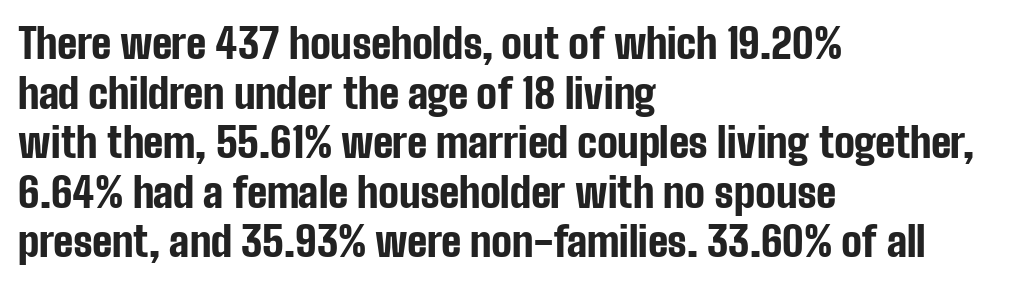
Q: Is the text bold? A: Yes.
Q: Is the text italic (slanted)? A: No, it is upright.
Q: Is the typeface a serif or a sans-serif typeface? A: Sans-serif.
Q: Is the text underlined? A: No.
Q: How is the paragraph aligned? A: Left-aligned.
Q: Is the spacing between letters normal or unusually wide? A: Normal.
Q: Width (condensed, normal, or wide)? A: Condensed.
Q: Stroke contrast? A: Low.
Q: x-height? A: Medium.
Q: Monospaced? A: No.
